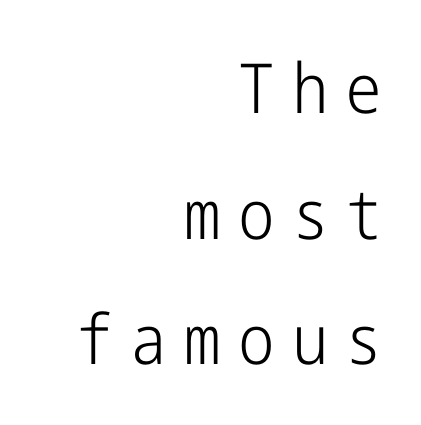
The setting favours the right margin, as signatures and pull-quotes sometimes do. The letters are spread apart with noticeably loose tracking. The font sits on the lighter half of the weight spectrum, regular included. Is there any slant? The stems are plumb. Each letter's strokes conclude bluntly, with no projecting serifs. Each row of text sits above clean, open space.
